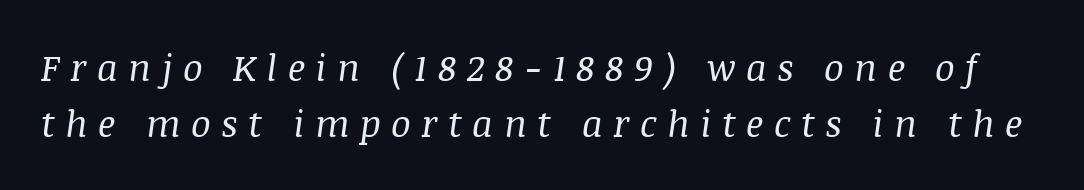
Anything drawn beneath the words? Only blank space. Is there much room between lines? A standard amount, neither cramped nor airy. The designer went with a serif here, giving each stem small feet. Between one letter and the next there's a generous, obvious gap.
